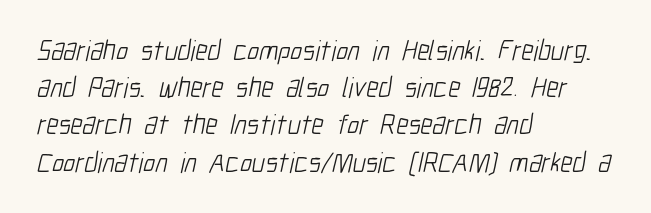
Stroke terminals: plain, sans-serif. Summary of weight: not heavy and not bold. Where is the straight margin? On the left. Letters rest on an invisible, unmarked baseline. Observe the ordinary spacing: letters are neighbours, not strangers. Note the varied advance widths — an 'i' is clearly narrower than an 'm'.
